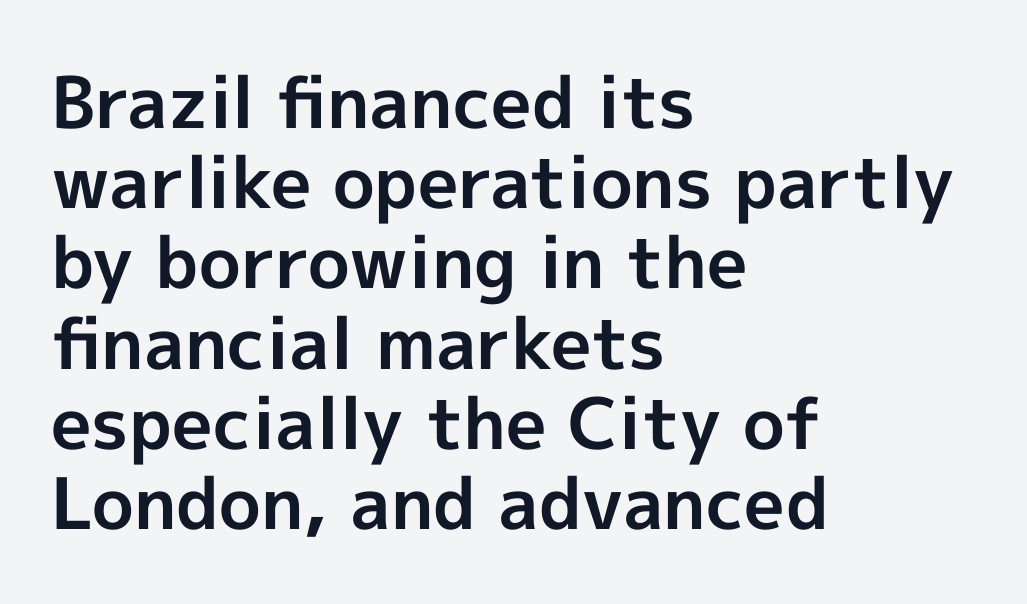
{"serif": "no", "italic": "no", "bold": "yes", "weight": "bold", "width": "normal", "x_height": "medium", "monospaced": "no", "underline": "no", "align": "left", "line_spacing": "tight", "line_spacing_ratio": 1.13, "letter_spacing": "normal", "letter_spacing_em": 0.0, "glyph_px": 71}
